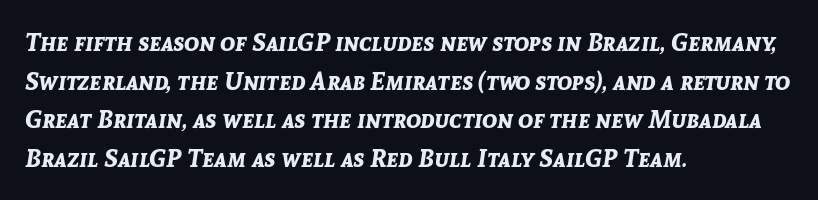
Is the letter spacing exaggerated? No — it looks like the ordinary default. Set as a true bold cut, around the 700 mark. One-word summary of the alignment: left. Underline: absent. The letters are slanted; this is an italic face. Evenly set lines give the paragraph a standard silhouette.
